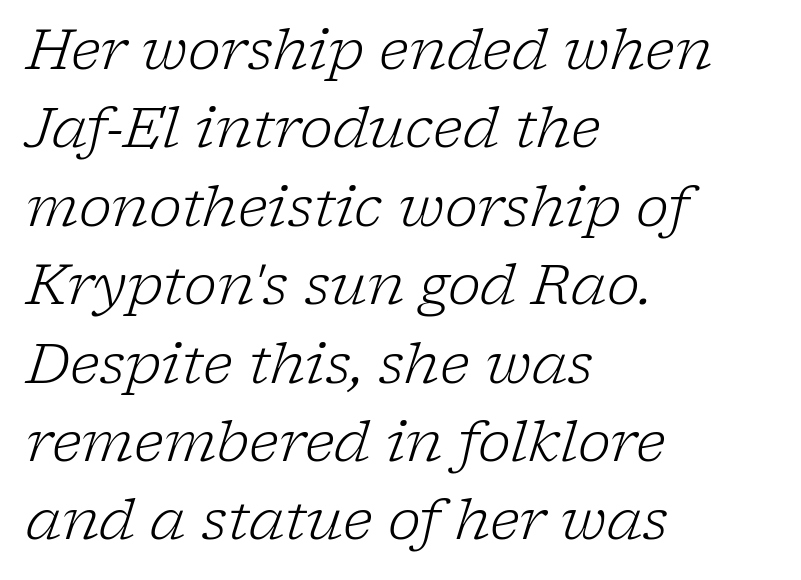
{"serif": "yes", "italic": "yes", "lean": "right", "slant_degrees": 17, "bold": "no", "weight": "light", "width": "normal", "stroke_contrast": "low", "x_height": "medium", "monospaced": "no", "underline": "no", "align": "left", "line_spacing": "normal", "line_spacing_ratio": 1.4, "letter_spacing": "normal", "letter_spacing_em": 0.0, "glyph_px": 56}
